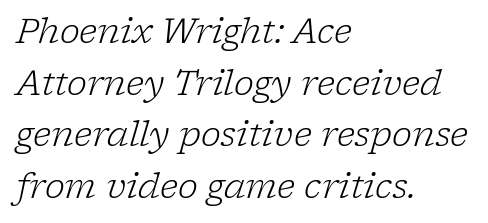
The image shows 34 px light serif type, italic (leaning right); set left-aligned, normal line spacing (1.52x), normal letter spacing, not underlined; low stroke contrast and a medium x-height.
